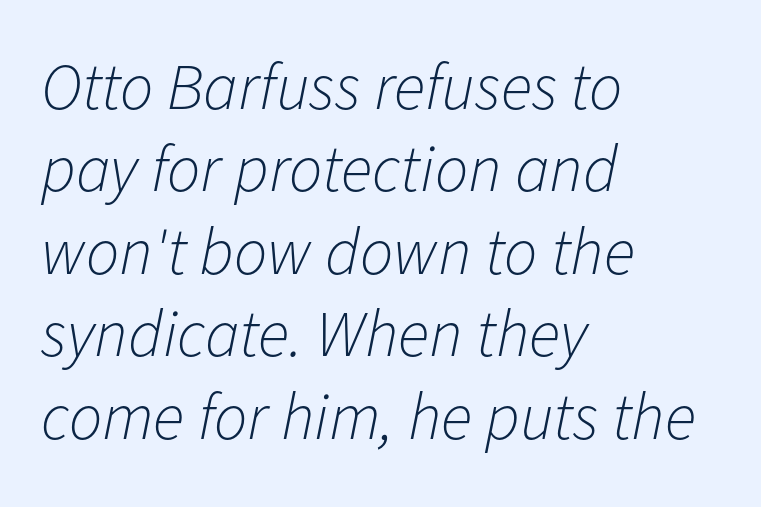
All the whitespace from short lines collects on the right. On a weight scale, this lands at 450 or below. Rows of type keep a routine distance in the vertical direction. Decoration check: the copy has no underline. Style check: oblique.
